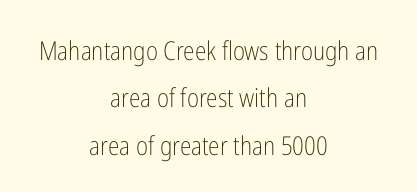
The passage shown is not bold in any degree. Upright lettering throughout. Both edges are ragged and mirror each other, which tells us the setting is centered. In terms of letterspacing, this is plain default setting. The words here are not underlined.
